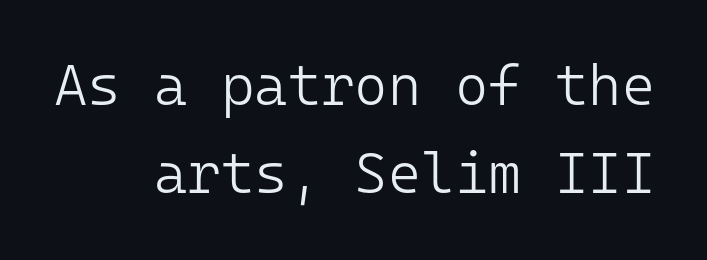
Ordinary non-slanted type is in use. The block of text has a typical density, with ordinary space between rows. The passage shown is typed in a monospace face where columns stay perfectly aligned. The font family rendered here belongs to the sans-serif group. Horizontally, the lines are justified to the trailing edge only.
